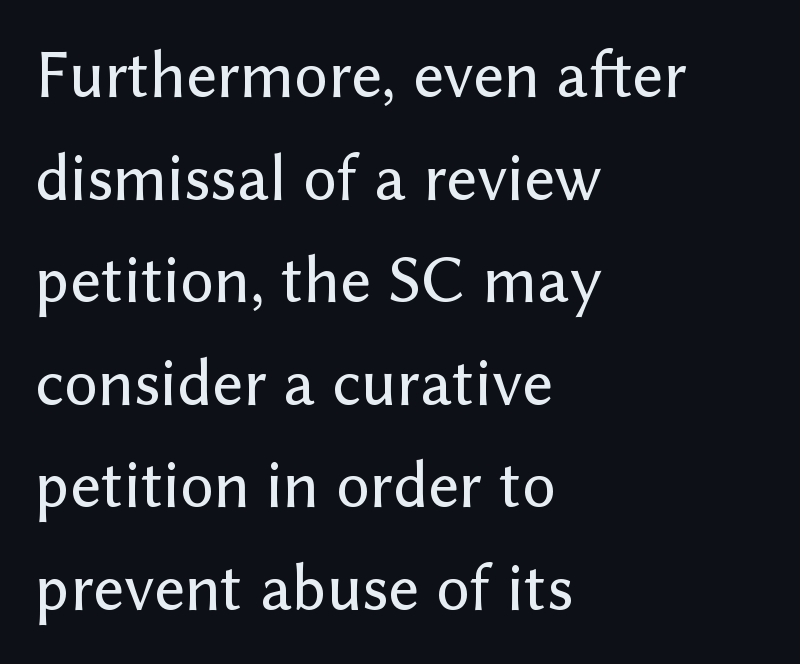
The font's upright variant was chosen for this text. Typographically, this falls in the sans-serif category. The letters sit at their default tracking, neither squeezed nor spread. Honestly, the row spacing looks completely unremarkable. Line beginnings align vertically; line endings do not. The passage shown is typed in a proportional face where columns would drift.
